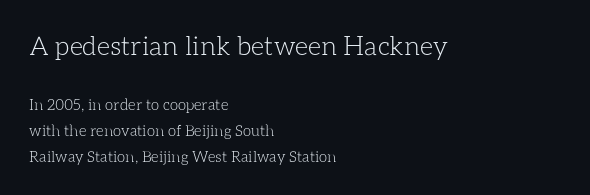
The image shows 26 px text type, upright; set left-aligned, line spacing 1.73x, normal letter spacing, not underlined; the first (top) block is 1.73x larger.
